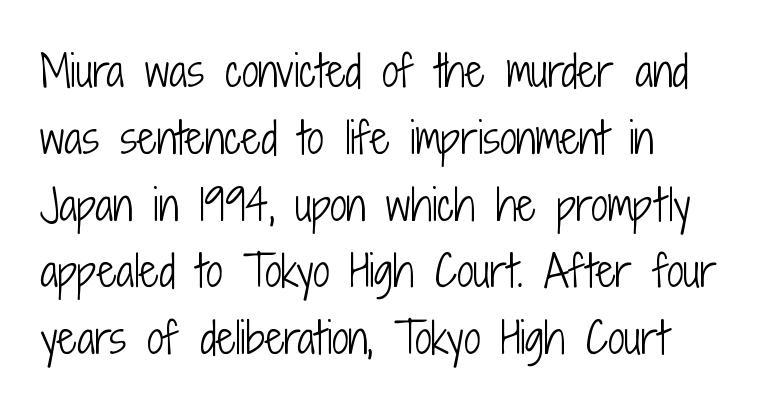
The text block is weighted toward the left margin, trailing off unevenly rightward. The face used here is proportionally spaced, like ordinary book or web type. A roman cut, with each character standing at attention. Compared with a typical body face, this is equally light or lighter still. Underline: absent.
